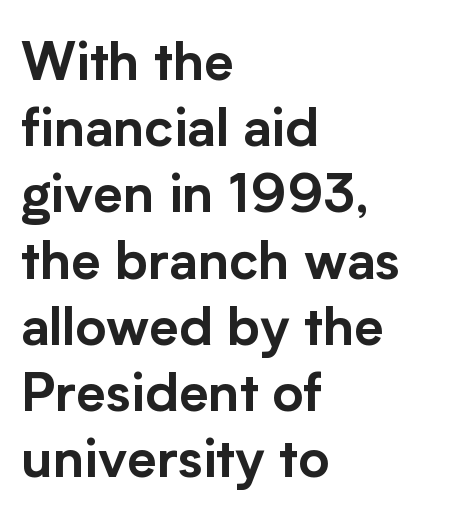
Q: Is the text italic (slanted)? A: No, it is upright.
Q: Is the typeface a serif or a sans-serif typeface? A: Sans-serif.
Q: Is the text underlined? A: No.
Q: How is the paragraph aligned? A: Left-aligned.
Q: Is the spacing between letters normal or unusually wide? A: Normal.
Q: Is the spacing between lines tight, normal or loose? A: Normal.
Q: Width (condensed, normal, or wide)? A: Normal.
Q: Stroke contrast? A: Low.
Q: x-height? A: Medium.
Q: Monospaced? A: No.
